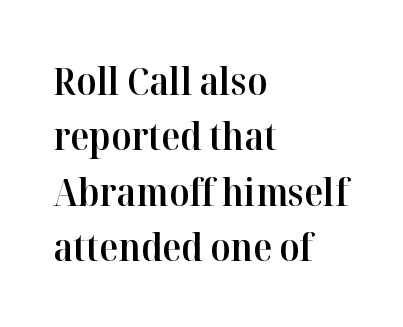
Just letters on the line, the space beneath them empty. Italic: no, the glyphs are upright roman. In terms of letterform style, serifs are clearly present. Layout note: lines flush left.
